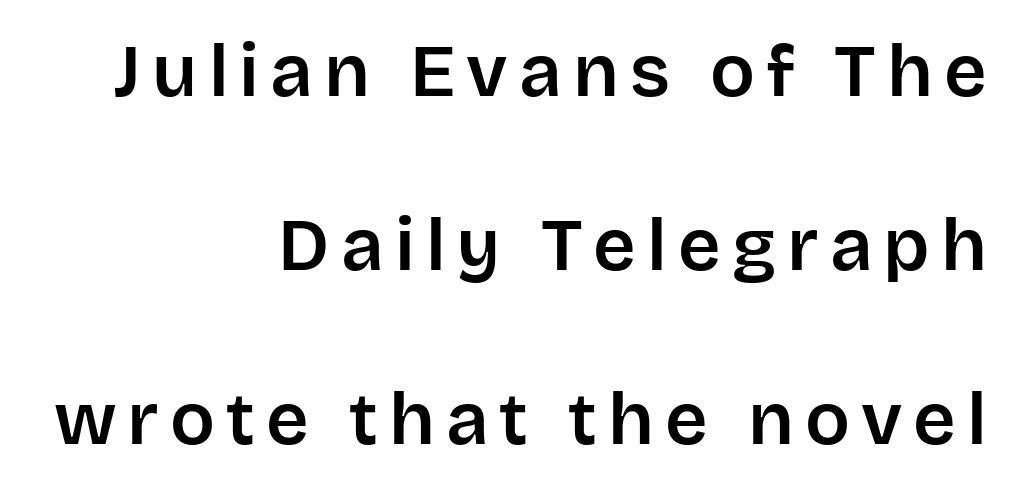
Character widths vary here, with narrow letters taking less room than wide ones. Each new line begins a long way beneath the previous one. Anything drawn beneath the words? Only blank space. Layout note: lines flush right.
